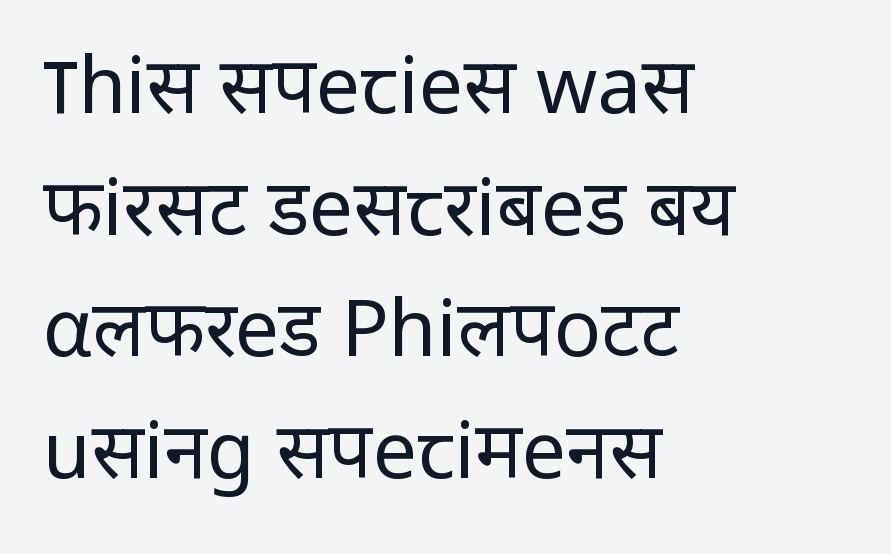
Q: Is the text bold? A: No.
Q: Is the text italic (slanted)? A: No, it is upright.
Q: Is the typeface a serif or a sans-serif typeface? A: Sans-serif.
Q: Is the text underlined? A: No.
Q: How is the paragraph aligned? A: Left-aligned.
Q: Is the spacing between letters normal or unusually wide? A: Normal.
Q: Is the spacing between lines tight, normal or loose? A: Normal.
Q: Width (condensed, normal, or wide)? A: Normal.
Q: Stroke contrast? A: Low.
Q: x-height? A: Medium.
Q: Monospaced? A: No.
